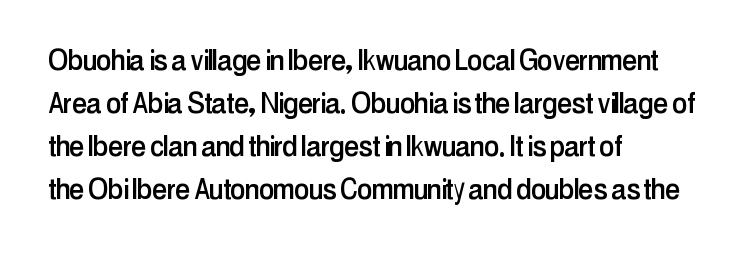
Q: Is the text italic (slanted)? A: No, it is upright.
Q: Is the typeface a serif or a sans-serif typeface? A: Sans-serif.
Q: Is the text underlined? A: No.
Q: How is the paragraph aligned? A: Left-aligned.
Q: Is the spacing between letters normal or unusually wide? A: Normal.
Q: Is the spacing between lines tight, normal or loose? A: Normal.
Q: Width (condensed, normal, or wide)? A: Condensed.
Q: Stroke contrast? A: Low.
Q: x-height? A: Medium.
Q: Monospaced? A: No.
